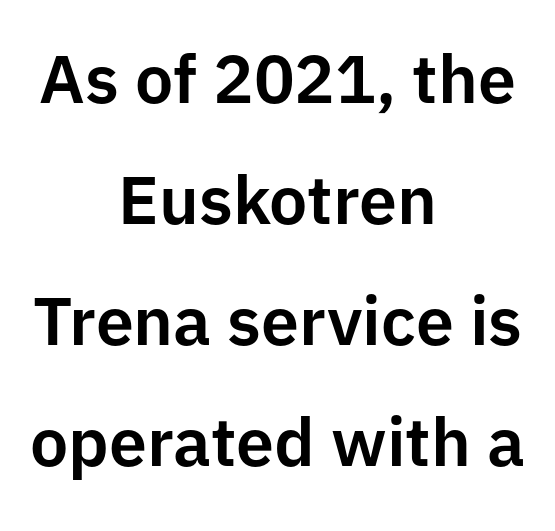
The face used here is proportionally spaced, like ordinary book or web type. The horizontal fit of the characters is conventional and even. Posture: upright roman. Just letters on the line, the space beneath them empty. Horizontally, the lines are justified to the midpoint only.
